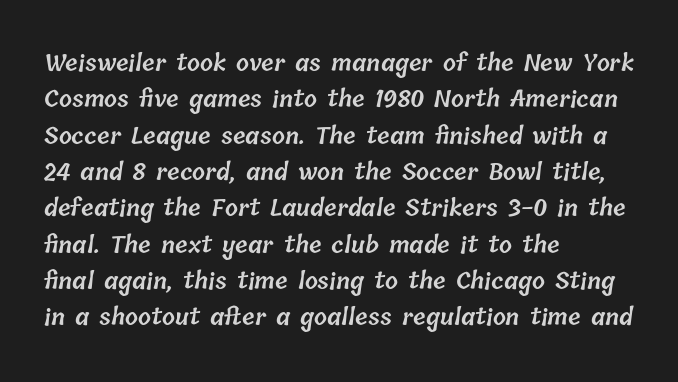
Q: Is the text bold? A: Semi-bold.
Q: Is the text underlined? A: No.
Q: How is the paragraph aligned? A: Left-aligned.
Q: Is the spacing between letters normal or unusually wide? A: Normal.
Q: Is the spacing between lines tight, normal or loose? A: Normal.
